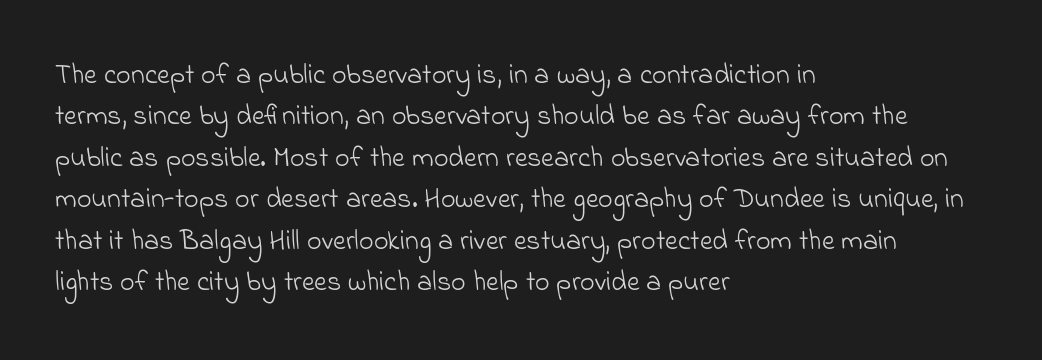
Q: Is the text bold? A: No.
Q: Is the typeface a serif or a sans-serif typeface? A: Sans-serif.
Q: Is the text underlined? A: No.
Q: How is the paragraph aligned? A: Left-aligned.
Q: Is the spacing between letters normal or unusually wide? A: Normal.
Q: Is the spacing between lines tight, normal or loose? A: Normal.
Q: Width (condensed, normal, or wide)? A: Normal.
Q: Stroke contrast? A: Low.
Q: x-height? A: Small.
Q: Monospaced? A: No.
